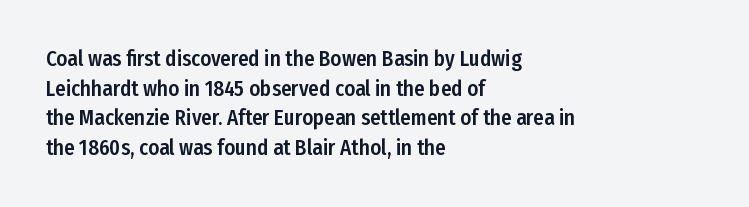
Caption: standard tracking, unaltered. Only glyphs here, with clear space below each row. The line-height multiplier appears to be the usual default. The typography opts for an upright posture over an oblique one. A student would call this left alignment; a typographer would say flush left, rag right.
